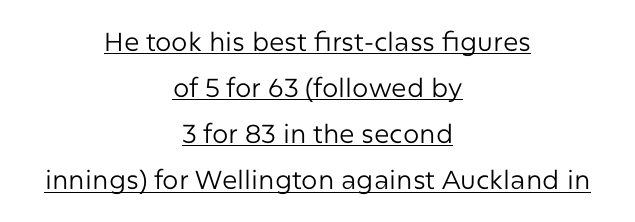
The lines are quadded center. Ascenders rise straight up at ninety degrees. Letters have the restrained weight of plain body copy at most. Has an underline been added? It has. The rendering keeps characters at their native spacing.
